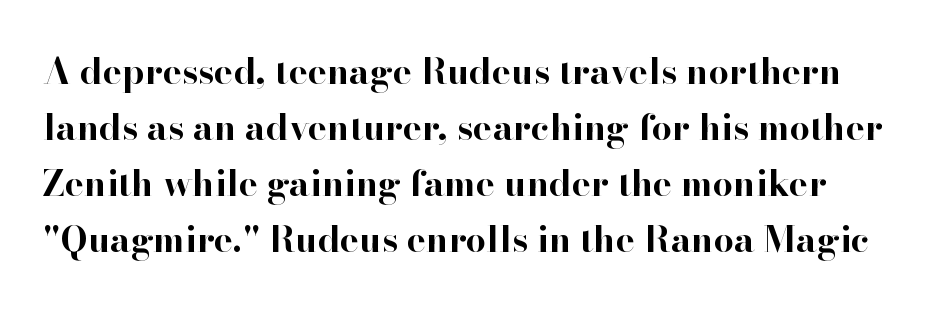
The image shows 36 px bold serif type, upright; set normal line spacing (1.56x), normal letter spacing, not underlined; high stroke contrast and a small x-height.
